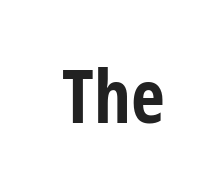
Q: Is the text bold? A: Yes.
Q: Is the text italic (slanted)? A: No, it is upright.
Q: Is the typeface a serif or a sans-serif typeface? A: Sans-serif.
Q: Is the text underlined? A: No.
Q: Is the spacing between letters normal or unusually wide? A: Normal.
Q: Width (condensed, normal, or wide)? A: Condensed.
Q: Stroke contrast? A: Low.
Q: x-height? A: Medium.
Q: Monospaced? A: No.
